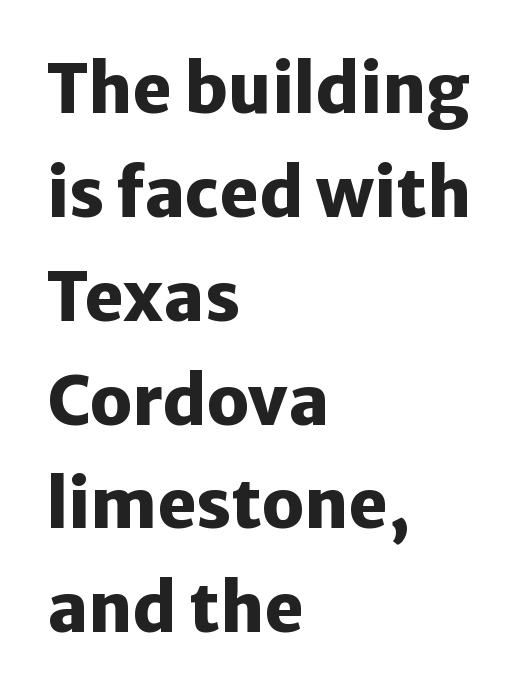
Q: Is the text bold? A: Yes.
Q: Is the text italic (slanted)? A: No, it is upright.
Q: Is the typeface a serif or a sans-serif typeface? A: Sans-serif.
Q: Is the text underlined? A: No.
Q: How is the paragraph aligned? A: Left-aligned.
Q: Is the spacing between letters normal or unusually wide? A: Normal.
Q: Is the spacing between lines tight, normal or loose? A: Normal.
Q: Width (condensed, normal, or wide)? A: Normal.
Q: Stroke contrast? A: Low.
Q: x-height? A: Medium.
Q: Monospaced? A: No.
